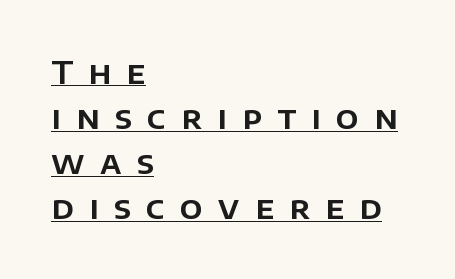
The image shows 32 px sans-serif type, upright; set left-aligned, normal line spacing (1.41x), unusually wide letter spacing (+0.48 em), underlined; low stroke contrast and a large x-height.
